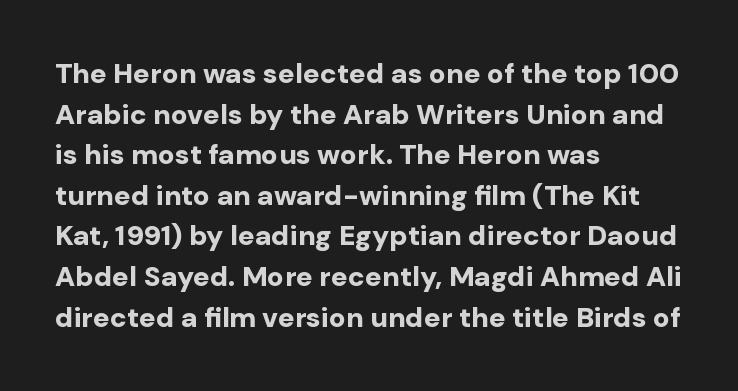
The image shows 28 px bold sans-serif type, upright; set left-aligned, normal line spacing (1.45x), normal letter spacing, not underlined; low stroke contrast and a medium x-height.
